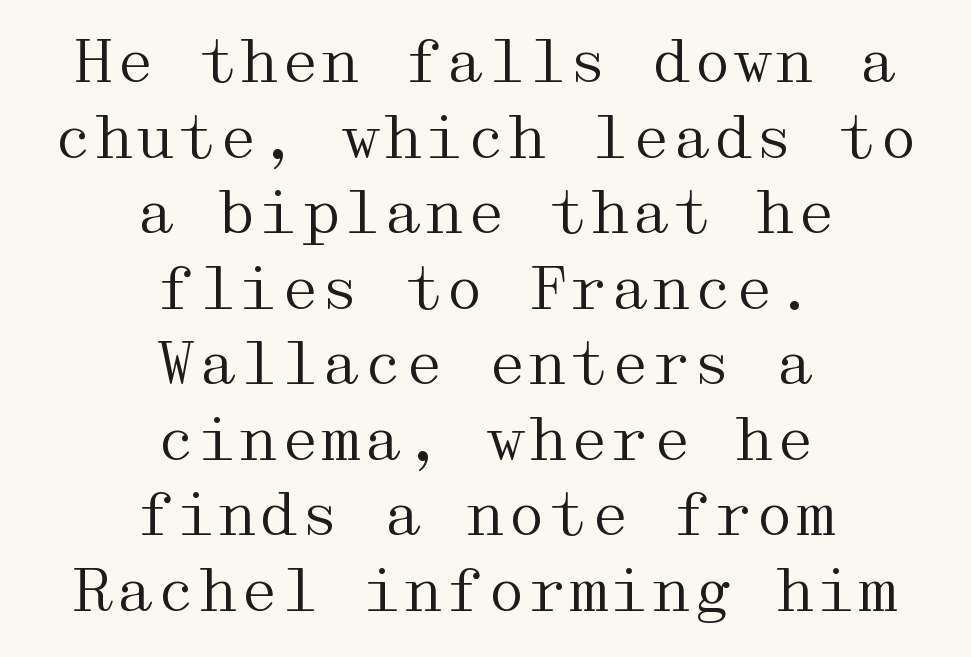
Q: Is the text bold? A: No.
Q: Is the text italic (slanted)? A: No, it is upright.
Q: Is the typeface a serif or a sans-serif typeface? A: Serif.
Q: Is the text underlined? A: No.
Q: How is the paragraph aligned? A: Centered.
Q: Is the spacing between letters normal or unusually wide? A: Normal.
Q: Is the spacing between lines tight, normal or loose? A: Normal.
Q: Width (condensed, normal, or wide)? A: Wide.
Q: Stroke contrast? A: Medium.
Q: x-height? A: Medium.
